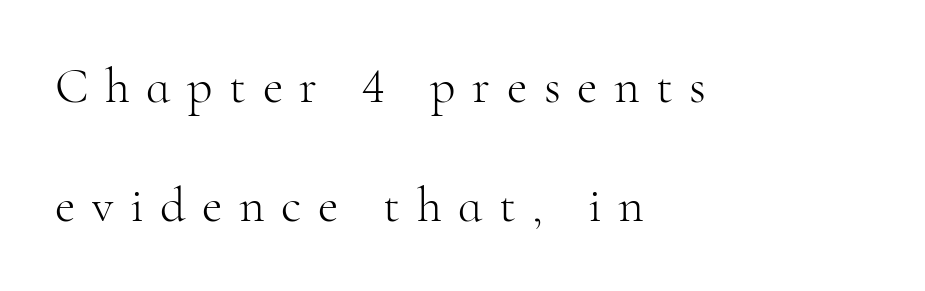
The font is comparable to plain body text, perhaps lighter. Rule under the text: the space is simply empty. What kind of face is this? One with serifs. The block of text is sparse from top to bottom, with ample space between rows. In terms of letterspacing, this is a distinctly airy, spread setting.
